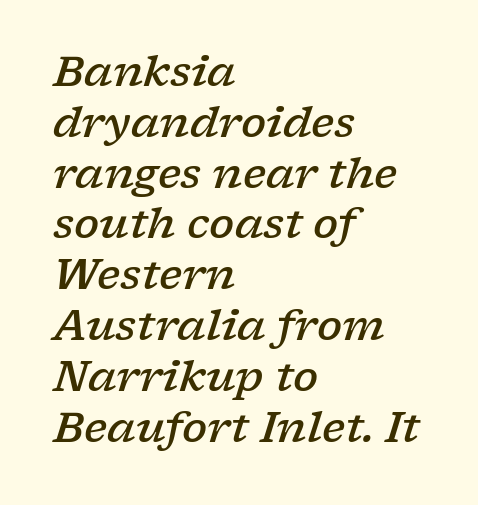
The image shows 42 px semibold, wide serif type, italic (leaning right); set left-aligned, line spacing 1.21x, normal letter spacing, not underlined; low stroke contrast and a medium x-height.
